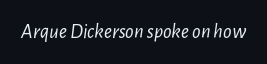
Q: Is the text bold? A: No.
Q: Is the text italic (slanted)? A: Yes, it leans right by about 7 degrees.
Q: Is the text underlined? A: No.
Q: Is the spacing between letters normal or unusually wide? A: Normal.
